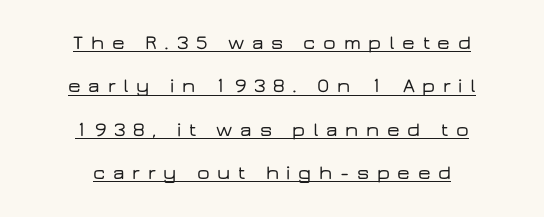
The image shows 20 px text type, upright; set centered, loose line spacing (2.17x), unusually wide letter spacing (+0.38 em), underlined.
